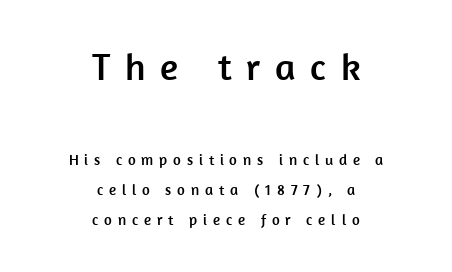
Q: Is the text italic (slanted)? A: No, it is upright.
Q: Is the typeface a serif or a sans-serif typeface? A: Sans-serif.
Q: Is the text underlined? A: No.
Q: How is the paragraph aligned? A: Centered.
Q: Is the spacing between letters normal or unusually wide? A: Unusually wide.
Q: Is the spacing between lines tight, normal or loose? A: Loose.
Q: Which block of text is set in a larger size, the first (top) or the second (bottom)? A: The first (top) one.
Q: Width (condensed, normal, or wide)? A: Normal.
Q: Stroke contrast? A: Low.
Q: x-height? A: Medium.
Q: Monospaced? A: No.
